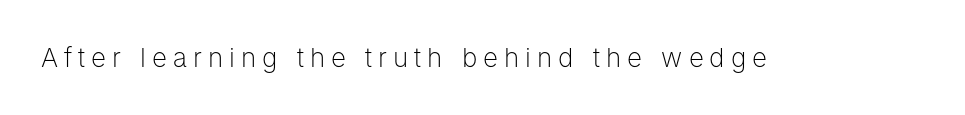
The image shows 26 px text type, upright; set unusually wide letter spacing (+0.23 em), not underlined.
